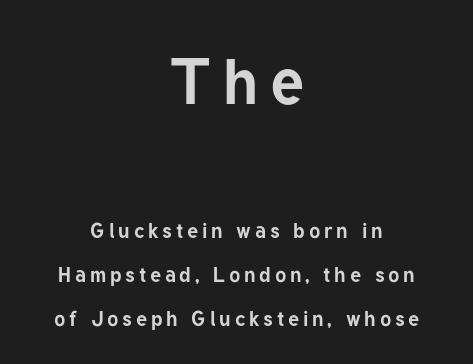
The image shows 64 px bold sans-serif type, upright; set centered, loose line spacing (2.08x), not underlined; the first (top) block is 3.05x larger; low stroke contrast and a medium x-height.
